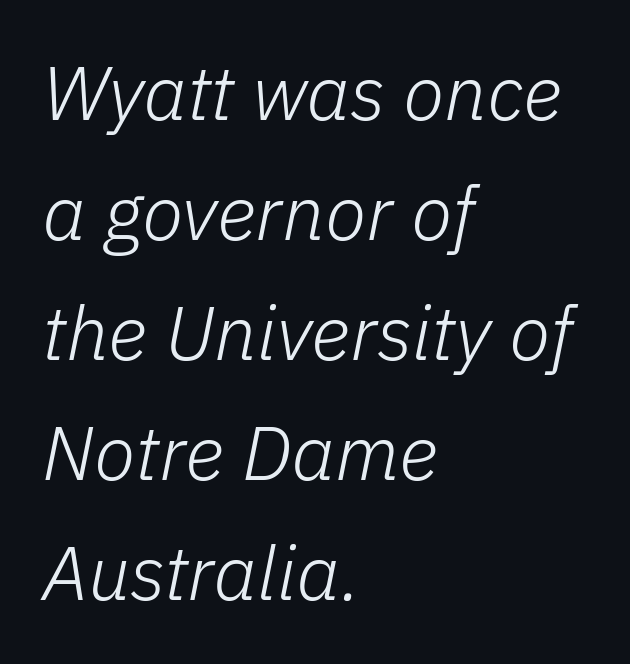
{"italic": "yes", "lean": "right", "slant_degrees": 11, "bold": "no", "weight": "light", "width": "normal", "stroke_contrast": "low", "x_height": "medium", "monospaced": "no", "underline": "no", "align": "left", "line_spacing": "normal", "line_spacing_ratio": 1.58, "letter_spacing": "normal", "letter_spacing_em": 0.0, "glyph_px": 76}
